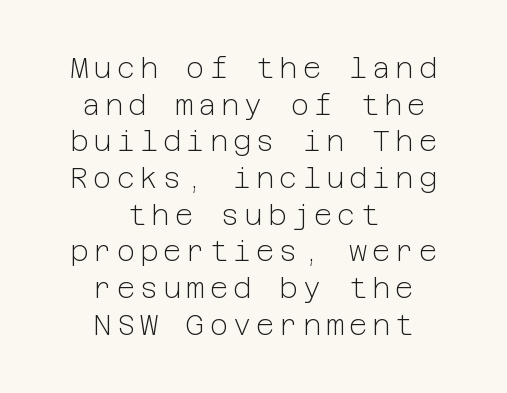
Q: Is the text bold? A: No.
Q: Is the text italic (slanted)? A: No, it is upright.
Q: Is the typeface a serif or a sans-serif typeface? A: Sans-serif.
Q: Is the text underlined? A: No.
Q: How is the paragraph aligned? A: Centered.
Q: Is the spacing between lines tight, normal or loose? A: Normal.
Q: Width (condensed, normal, or wide)? A: Normal.
Q: Stroke contrast? A: Low.
Q: x-height? A: Medium.
